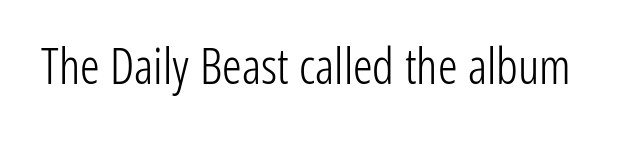
{"serif": "no", "italic": "no", "bold": "no", "weight": "light", "width": "condensed", "stroke_contrast": "low", "x_height": "medium", "monospaced": "no", "underline": "no", "letter_spacing": "normal", "letter_spacing_em": 0.0, "glyph_px": 49}
